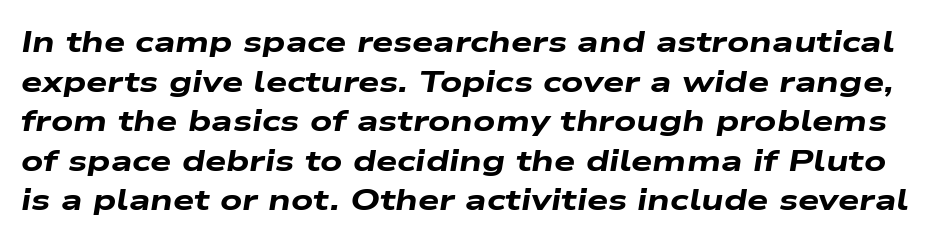
Q: Is the text bold? A: Yes.
Q: Is the text italic (slanted)? A: Yes, it leans right by about 9 degrees.
Q: Is the text underlined? A: No.
Q: Is the spacing between letters normal or unusually wide? A: Normal.
Q: Is the spacing between lines tight, normal or loose? A: Normal.
Q: Width (condensed, normal, or wide)? A: Wide.
Q: Stroke contrast? A: Low.
Q: x-height? A: Medium.
Q: Monospaced? A: No.
